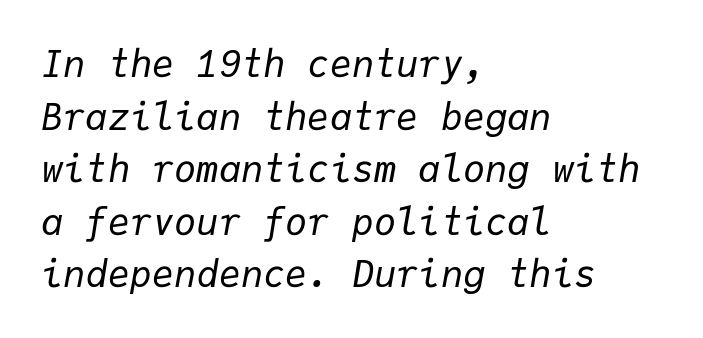
Q: Is the text bold? A: No.
Q: Is the text italic (slanted)? A: Yes, it leans right by about 9 degrees.
Q: Is the text underlined? A: No.
Q: How is the paragraph aligned? A: Left-aligned.
Q: Is the spacing between letters normal or unusually wide? A: Normal.
Q: Is the spacing between lines tight, normal or loose? A: Normal.
Q: Width (condensed, normal, or wide)? A: Normal.
Q: Stroke contrast? A: Low.
Q: x-height? A: Medium.
Q: Monospaced? A: Yes.
